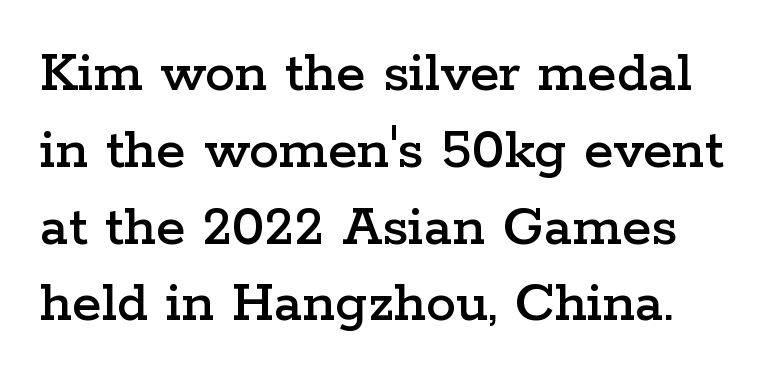
{"serif": "yes", "italic": "no", "width": "wide", "stroke_contrast": "low", "x_height": "medium", "monospaced": "no", "underline": "no", "line_spacing": "normal", "line_spacing_ratio": 1.28, "letter_spacing": "normal", "letter_spacing_em": 0.0, "glyph_px": 60}
